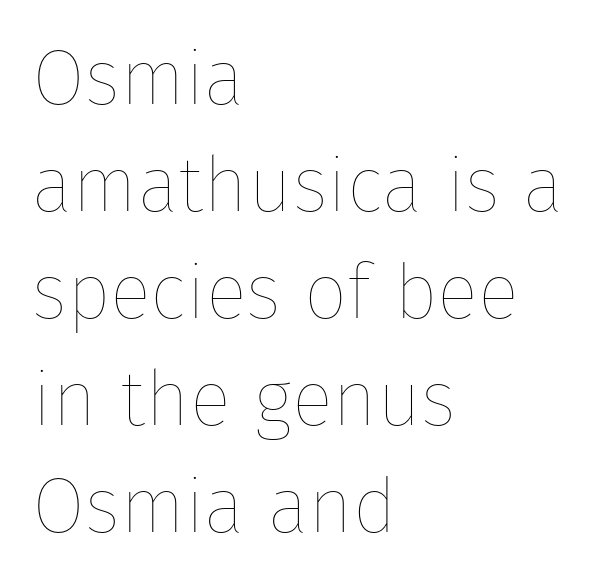
Interline gaps are of average width in this sample. Italic? Not at all — the glyphs are vertical. This rendering features lettering with no underline. In CSS terms this would be text-align: left. Standard letterfit; no display-style spreading of the glyphs. The characters are drawn with everyday or finer stroke widths.
